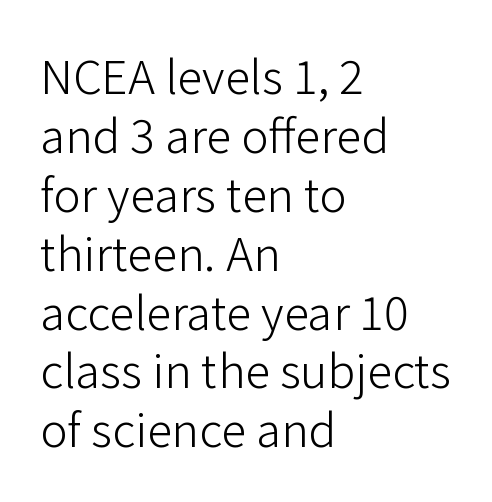
Q: Is the text bold? A: No.
Q: Is the text italic (slanted)? A: No, it is upright.
Q: Is the typeface a serif or a sans-serif typeface? A: Sans-serif.
Q: Is the text underlined? A: No.
Q: How is the paragraph aligned? A: Left-aligned.
Q: Is the spacing between letters normal or unusually wide? A: Normal.
Q: Is the spacing between lines tight, normal or loose? A: Normal.
Q: Width (condensed, normal, or wide)? A: Normal.
Q: Stroke contrast? A: Low.
Q: x-height? A: Medium.
Q: Monospaced? A: No.
